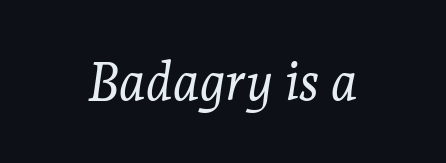
The characters display serif detailing at their extremities. Slant detected: the letters are inclined. A typesetter would call this proportional, since set widths differ per character. No chunkiness to these letters — they're not bold. The space beneath each line is pristine and unruled. In terms of letterspacing, this is plain default setting.
